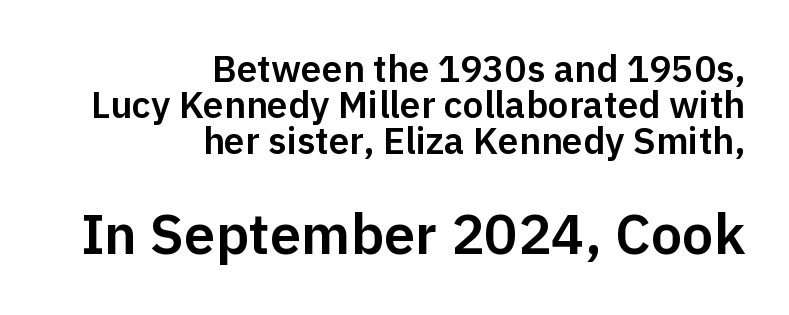
The letterforms sit shoulder to shoulder at normal distance. Varying glyph widths throughout — classic text-font behaviour. Typesetter's note — lower block bumped up in size, upper block left smaller. When letters stand straight like this, we call the style roman or upright.
